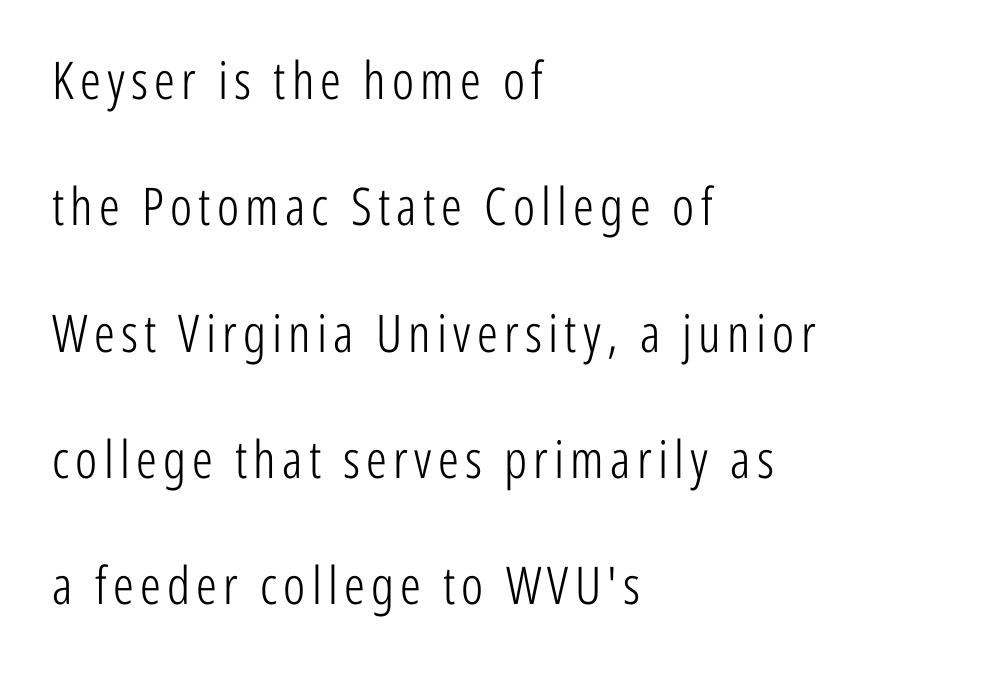
The image shows 52 px light, condensed sans-serif type, upright; set left-aligned, loose line spacing (2.43x), not underlined; low stroke contrast and a medium x-height.
